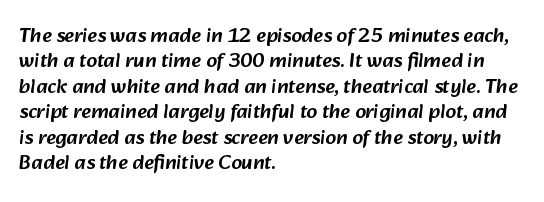
Q: Is the text underlined? A: No.
Q: How is the paragraph aligned? A: Left-aligned.
Q: Is the spacing between letters normal or unusually wide? A: Normal.
